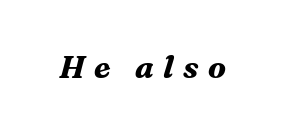
Q: Is the text bold? A: Yes.
Q: Is the text italic (slanted)? A: Yes, it leans right by about 16 degrees.
Q: Is the typeface a serif or a sans-serif typeface? A: Serif.
Q: Is the text underlined? A: No.
Q: Is the spacing between letters normal or unusually wide? A: Unusually wide.
Q: Width (condensed, normal, or wide)? A: Normal.
Q: Stroke contrast? A: Medium.
Q: x-height? A: Medium.
Q: Monospaced? A: No.
